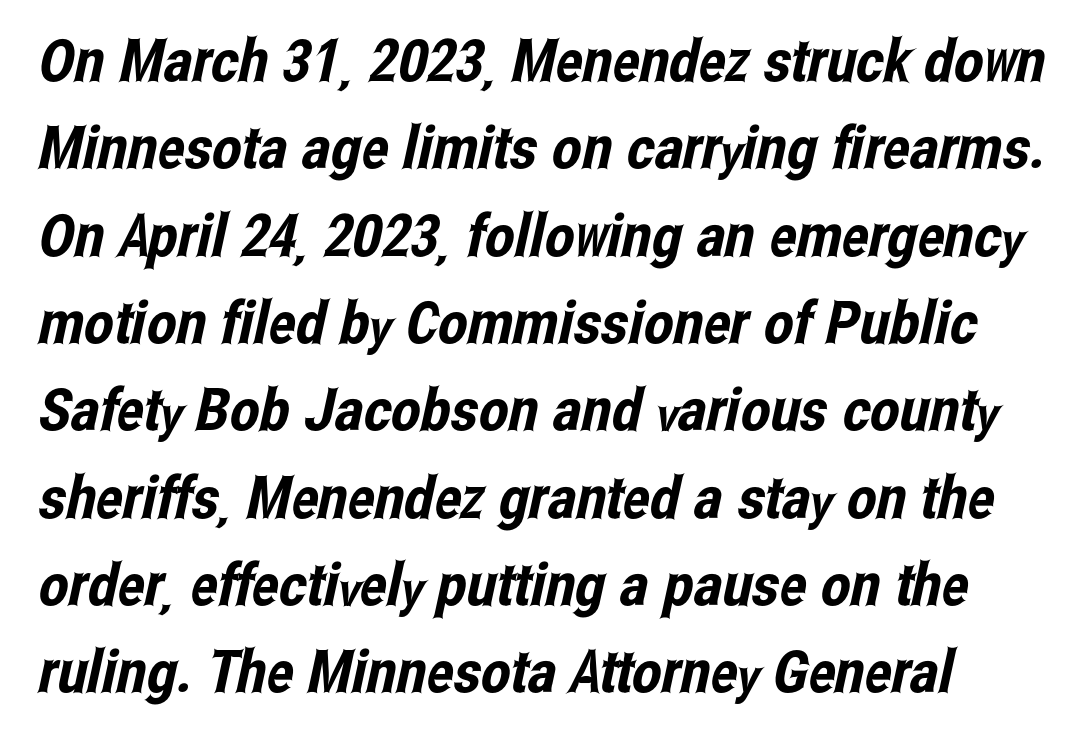
The image shows 59 px condensed sans-serif type; set normal line spacing (1.48x), normal letter spacing, not underlined; low stroke contrast and a medium x-height.
